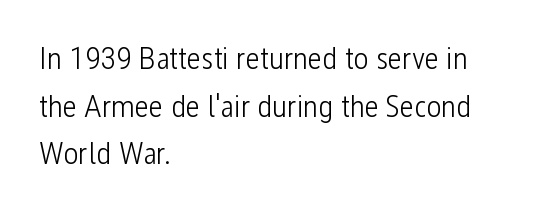
The image shows 32 px light, condensed sans-serif type, upright; set left-aligned, normal line spacing (1.49x), normal letter spacing, not underlined; low stroke contrast and a medium x-height.
